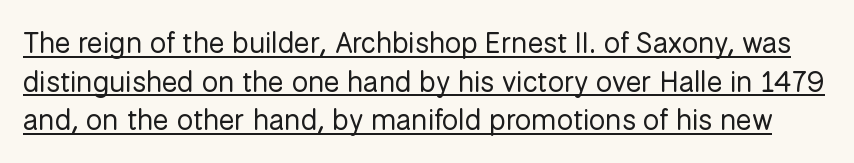
Stem width sits at or under what a default text font uses. The space between consecutive lines is moderate. Here the designer chose a conventional face with non-uniform glyph widths. Beneath each row of characters lies a ruled line. The axis of the letterforms is exactly vertical. Characters follow at the spacing the type designer built in.
